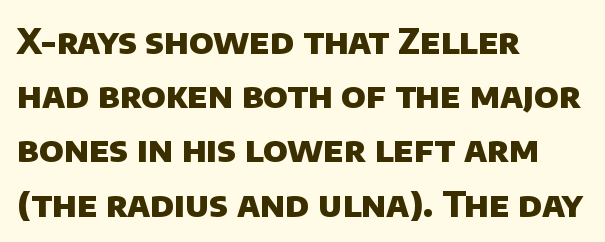
This rendering employs a face without finishing strokes, i.e., a sans-serif. The passage shown is emphatically bold. Quick note: interline space is typical. Here the glyphs are tracked normally, forming tight word shapes. The lines are quadded left. The letters advance in unequal steps, a hallmark of proportional type.
